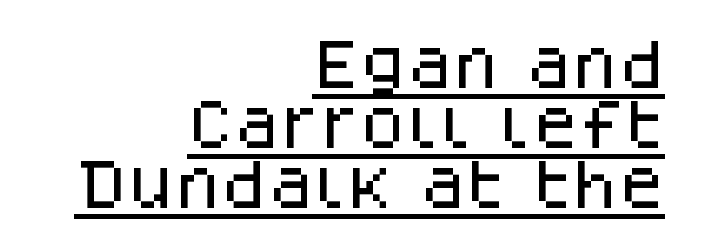
The letters stand upright; this is a roman face. Notice how the passage keeps a crisp vertical edge on the right only. Does a line run under the words? Yes, clearly. Varying glyph widths throughout — classic text-font behaviour. Default kerning and tracking; the words read as compact shapes. Observe the absence of serifs on each vertical stroke in this sample.
